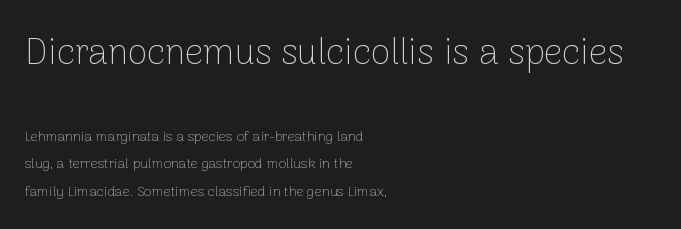
{"serif": "no", "italic": "no", "bold": "no", "weight": "thin", "width": "normal", "stroke_contrast": "low", "x_height": "medium", "monospaced": "no", "underline": "no", "align": "left", "line_spacing": "loose", "line_spacing_ratio": 1.97, "letter_spacing": "normal", "letter_spacing_em": 0.0, "larger_block": "first", "size_ratio": 2.57, "glyph_px": 36}
